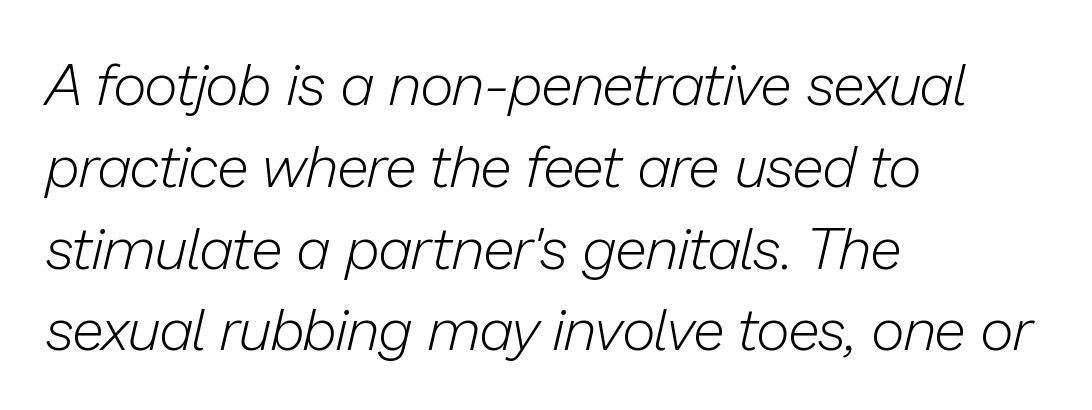
{"italic": "yes", "lean": "right", "slant_degrees": 13, "bold": "no", "weight": "light", "width": "normal", "stroke_contrast": "low", "x_height": "medium", "monospaced": "no", "underline": "no", "align": "left", "line_spacing": "normal", "line_spacing_ratio": 1.41, "letter_spacing": "normal", "letter_spacing_em": 0.0, "glyph_px": 58}
